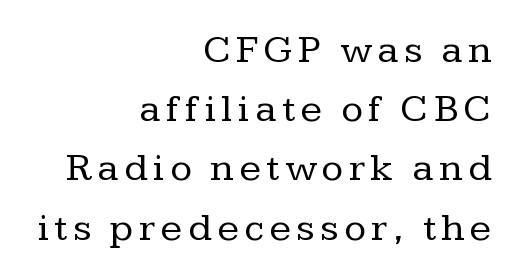
{"serif": "yes", "italic": "no", "bold": "no", "weight": "regular", "width": "normal", "stroke_contrast": "low", "x_height": "medium", "monospaced": "no", "underline": "no", "align": "right", "line_spacing": "normal", "line_spacing_ratio": 1.48, "glyph_px": 40}
